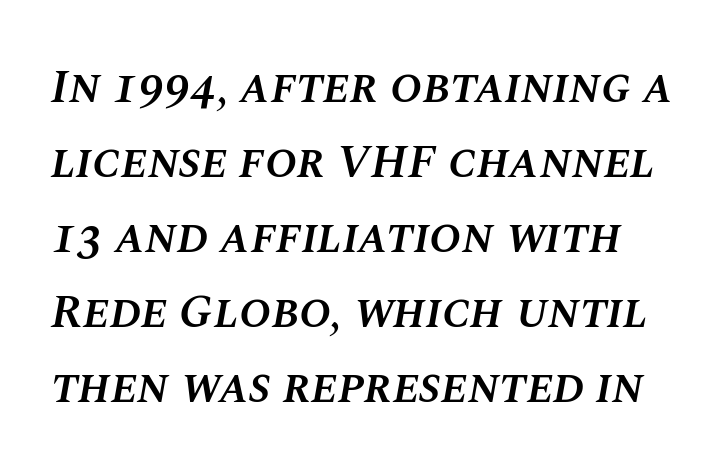
{"italic": "yes", "lean": "right", "slant_degrees": 10, "bold": "semi", "weight": "semibold", "width": "normal", "stroke_contrast": "medium", "x_height": "large", "monospaced": "no", "underline": "no", "line_spacing": "normal", "line_spacing_ratio": 1.56, "letter_spacing": "normal", "letter_spacing_em": 0.0, "glyph_px": 48}
